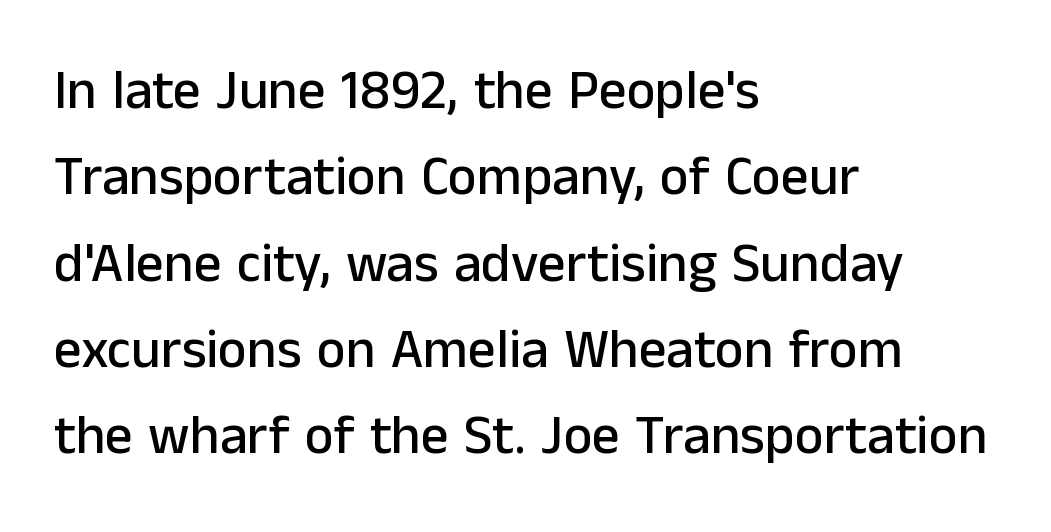
The image shows 55 px sans-serif type, upright; set left-aligned, normal line spacing (1.57x), normal letter spacing, not underlined; low stroke contrast and a medium x-height.
